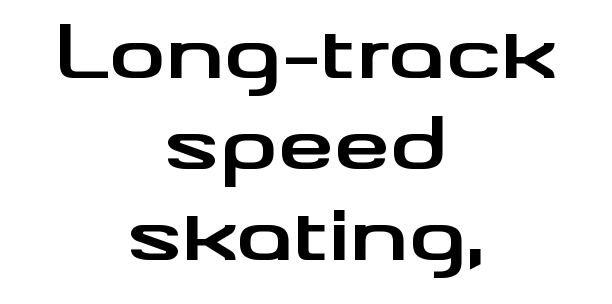
The image shows 71 px bold, wide sans-serif type, upright; set centered, normal line spacing (1.28x), normal letter spacing, not underlined; medium stroke contrast and a small x-height.
